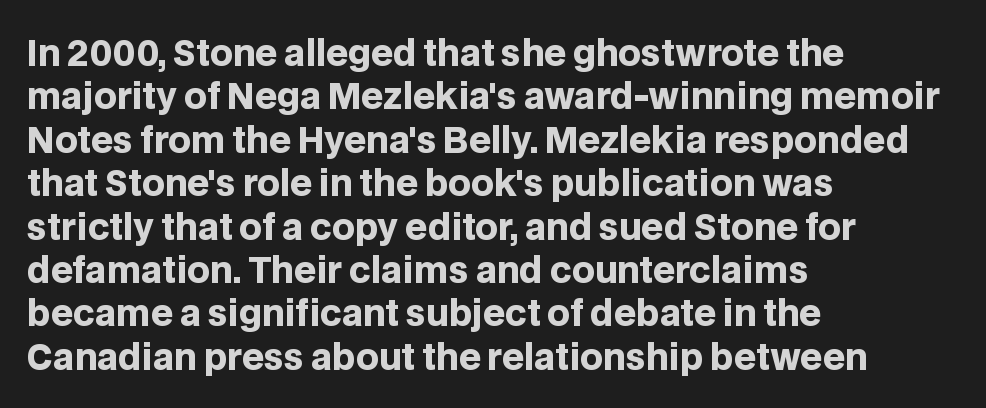
Caption: standard tracking, unaltered. A typesetter would call this proportional, since set widths differ per character. When letters stand straight like this, we call the style roman or upright. The passage shown is typeset with a sans-serif family. Every row of glyphs begins at an identical x-position on the left. Underlining? Definitely not there.
